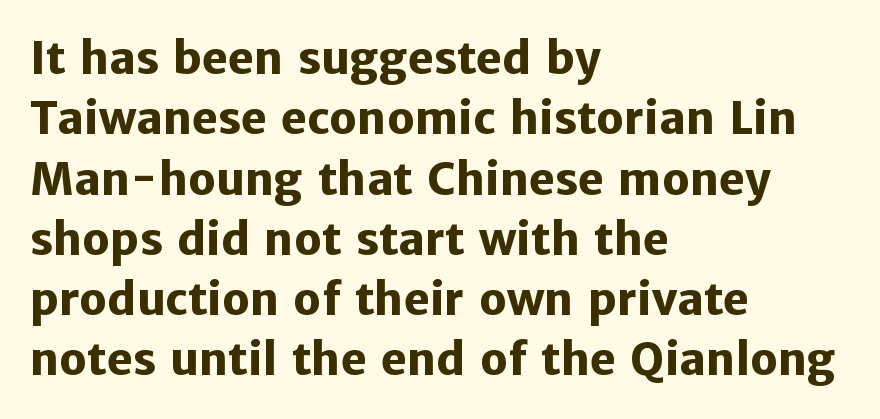
Q: Is the text bold? A: Yes.
Q: Is the text italic (slanted)? A: No, it is upright.
Q: Is the typeface a serif or a sans-serif typeface? A: Sans-serif.
Q: Is the text underlined? A: No.
Q: How is the paragraph aligned? A: Left-aligned.
Q: Is the spacing between letters normal or unusually wide? A: Normal.
Q: Is the spacing between lines tight, normal or loose? A: Normal.
Q: Width (condensed, normal, or wide)? A: Normal.
Q: Stroke contrast? A: Low.
Q: x-height? A: Medium.
Q: Monospaced? A: No.
